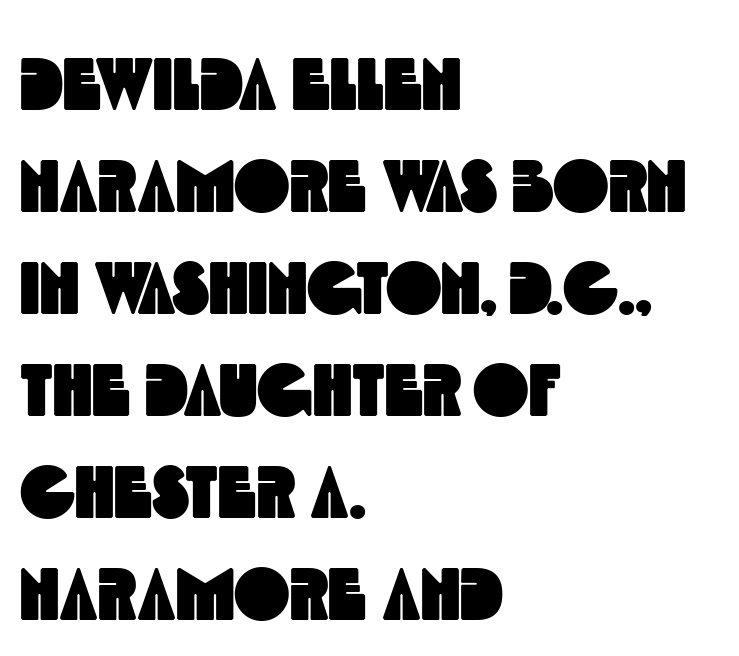
Q: Is the typeface a serif or a sans-serif typeface? A: Sans-serif.
Q: Is the text underlined? A: No.
Q: How is the paragraph aligned? A: Left-aligned.
Q: Is the spacing between letters normal or unusually wide? A: Normal.
Q: Is the spacing between lines tight, normal or loose? A: Normal.
Q: Width (condensed, normal, or wide)? A: Condensed.
Q: x-height? A: Large.
Q: Monospaced? A: No.
